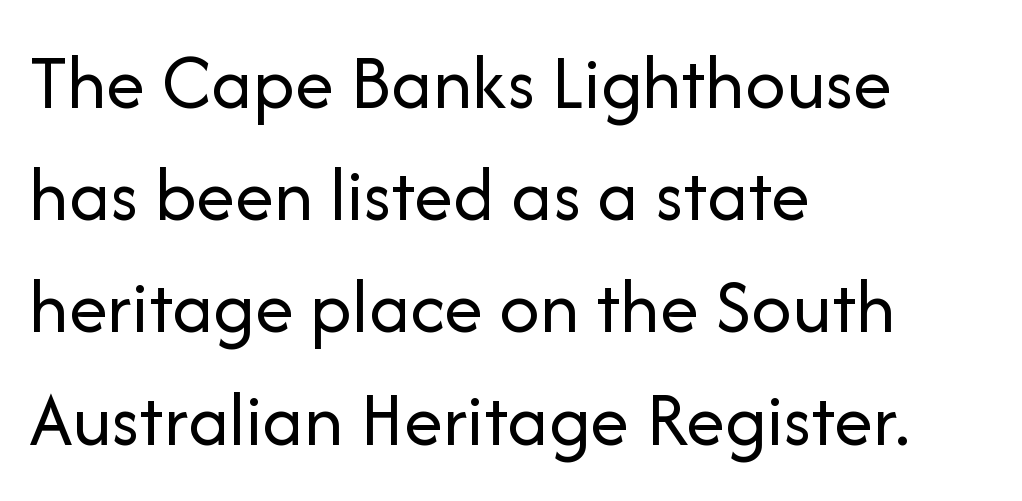
{"serif": "no", "italic": "no", "bold": "no", "weight": "regular", "width": "normal", "stroke_contrast": "low", "x_height": "medium", "monospaced": "no", "underline": "no", "align": "left", "line_spacing": "normal", "line_spacing_ratio": 1.42, "letter_spacing": "normal", "letter_spacing_em": 0.0, "glyph_px": 79}
